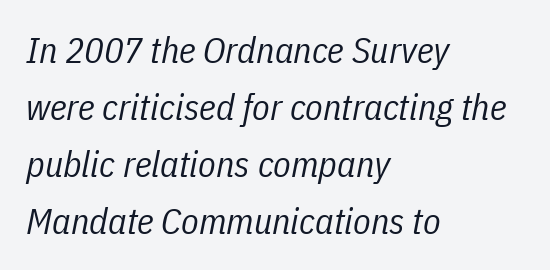
Q: Is the text bold? A: No.
Q: Is the text italic (slanted)? A: Yes, it leans right by about 11 degrees.
Q: Is the text underlined? A: No.
Q: How is the paragraph aligned? A: Left-aligned.
Q: Is the spacing between letters normal or unusually wide? A: Normal.
Q: Is the spacing between lines tight, normal or loose? A: Normal.
Q: Width (condensed, normal, or wide)? A: Condensed.
Q: Stroke contrast? A: Low.
Q: x-height? A: Medium.
Q: Monospaced? A: No.
